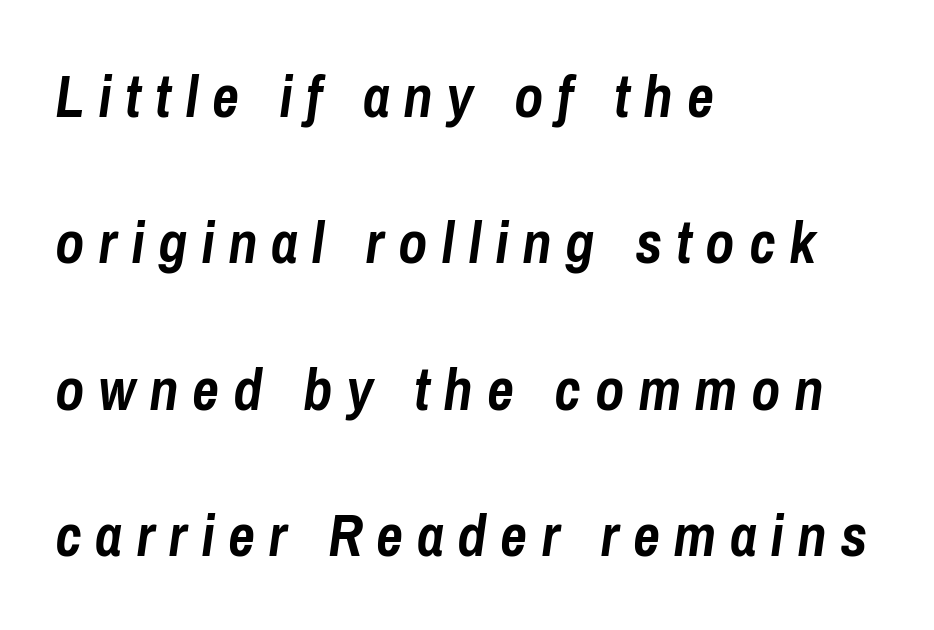
{"italic": "yes", "lean": "right", "slant_degrees": 8, "bold": "yes", "weight": "semibold", "width": "condensed", "stroke_contrast": "low", "x_height": "medium", "monospaced": "no", "underline": "no", "align": "left", "line_spacing": "loose", "line_spacing_ratio": 2.48, "letter_spacing": "wide", "letter_spacing_em": 0.23, "glyph_px": 59}
